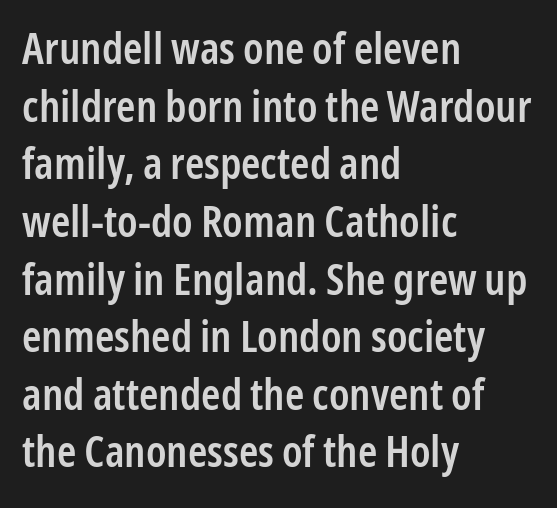
These words are printed semibold, heavier than regular yet not bold. Baseline-to-baseline distance is the conventional proportion of letter height. Unlike italic type, these characters show no tilt at all. Does extra space separate the letters? No, they use regular spacing.
